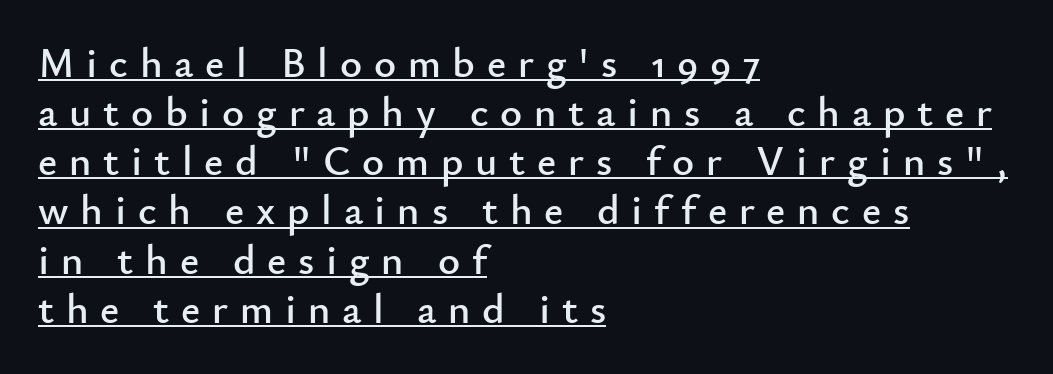
Q: Is the text italic (slanted)? A: No, it is upright.
Q: Is the typeface a serif or a sans-serif typeface? A: Sans-serif.
Q: Is the text underlined? A: Yes.
Q: How is the paragraph aligned? A: Left-aligned.
Q: Is the spacing between letters normal or unusually wide? A: Unusually wide.
Q: Width (condensed, normal, or wide)? A: Normal.
Q: Stroke contrast? A: Low.
Q: x-height? A: Small.
Q: Monospaced? A: No.
